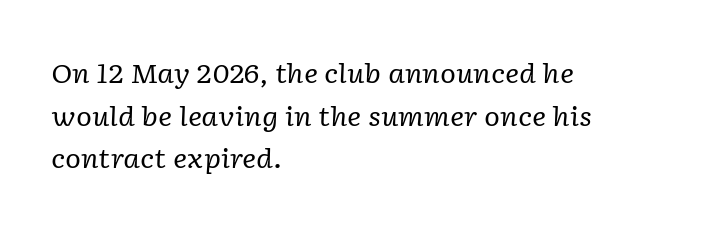
The image shows 27 px text type, italic (leaning right); set left-aligned, normal line spacing (1.58x), normal letter spacing, not underlined.
